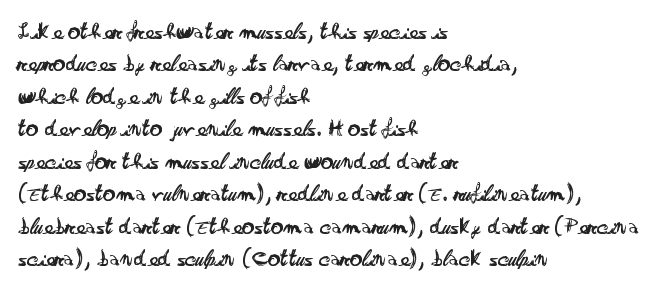
The words here are not underlined. Whoever set this chose a conventional vertical rhythm. Honestly, the letter spacing is just normal — you wouldn't notice it. Tall strokes in this sample are plumb rather than angled. Compared with a centered layout, this one pins lines to the left instead. The weight tops out at a normal text grade.
